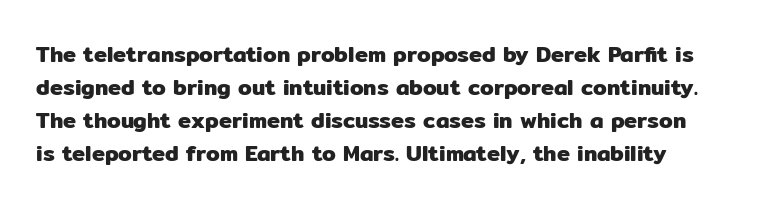
{"italic": "no", "underline": "no", "line_spacing": "normal", "line_spacing_ratio": 1.5, "letter_spacing": "normal", "letter_spacing_em": 0.0, "glyph_px": 22}
